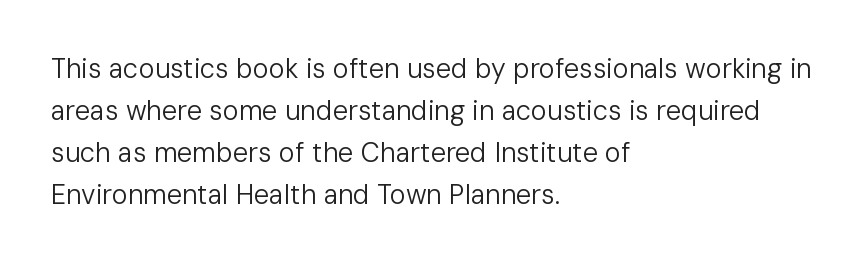
The image shows 27 px text type, upright; set left-aligned, normal line spacing (1.56x), normal letter spacing, not underlined.
